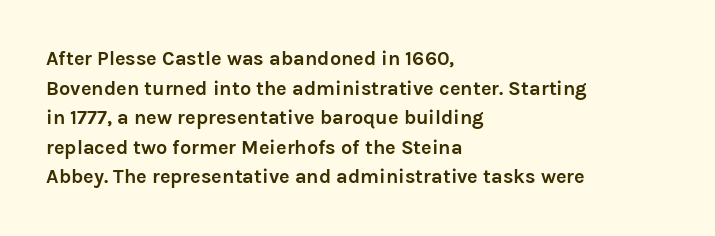
The image shows 20 px bold type, upright; set left-aligned, normal line spacing (1.48x), normal letter spacing, not underlined.
